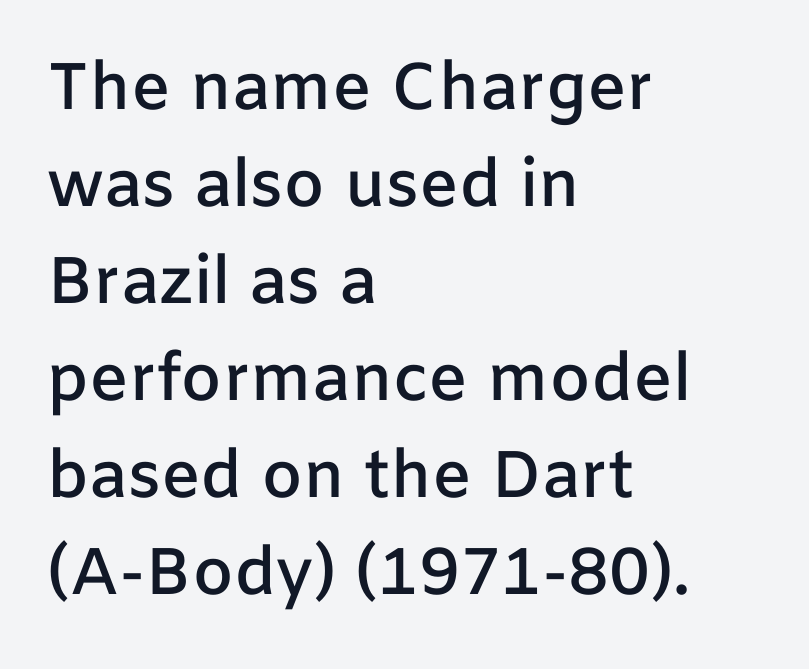
The image shows 66 px semibold sans-serif type, upright; set left-aligned, normal line spacing (1.47x), normal letter spacing, not underlined; low stroke contrast and a medium x-height.
